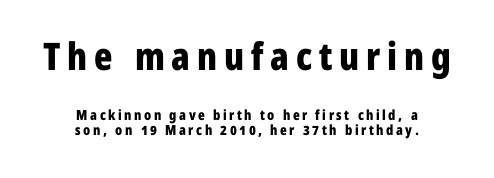
The image shows 38 px bold, condensed sans-serif type, upright; set centered, tight line spacing (1.06x), not underlined; the first (top) block is 2.71x larger; low stroke contrast and a medium x-height.
